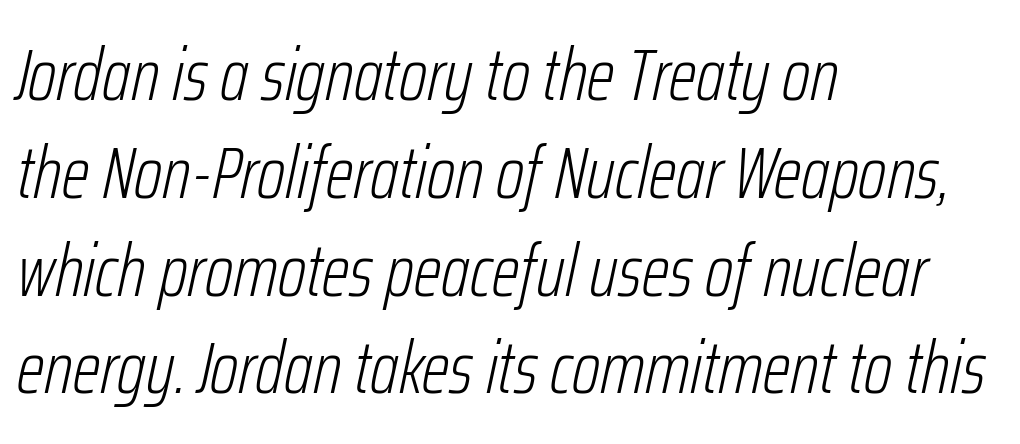
Clear beneath every line of the passage. Honestly, the row spacing looks completely unremarkable. These lines are rendered in a variable-pitch font. Does extra space separate the letters? No, they use regular spacing. Is this a heavy cut? Hardly; it is regular or lighter.
